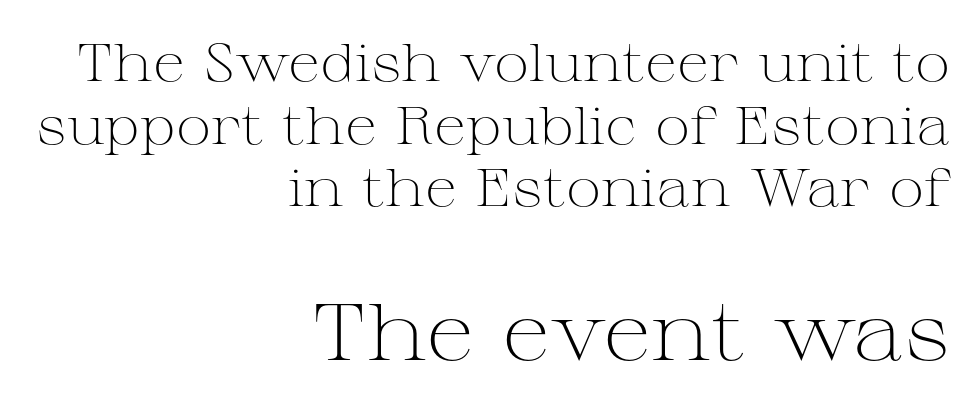
The image shows 80 px light, wide serif type, upright; set right-aligned, line spacing 1.18x, normal letter spacing, not underlined; the second (bottom) block is 1.51x larger; medium stroke contrast and a medium x-height.
